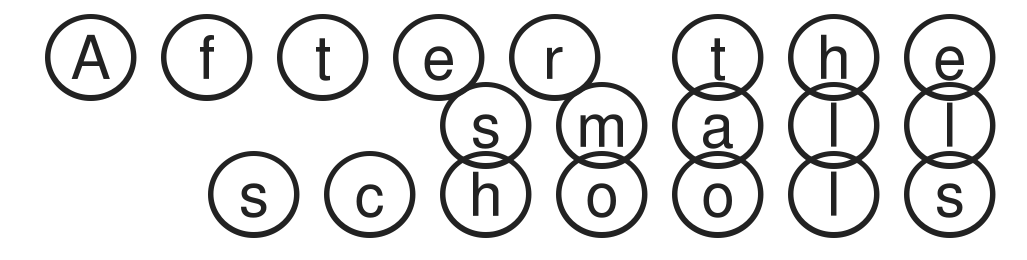
You could barely slide anything between these rows. The passage shown is not underscored anywhere. Characters remain perfectly vertical along every line. You could only call the tracking loose — the letters float apart.
